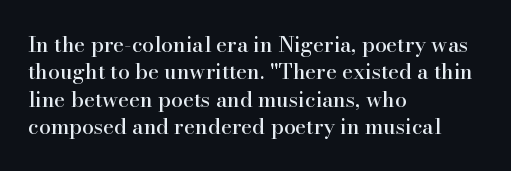
You could call the tracking neutral — neither tight nor loose. Honestly, there is no underline to notice here at all. This is roman type, the default non-slanted kind. Compared with a centered layout, this one pins lines to the left instead. Interline gaps are of average width in this sample.
